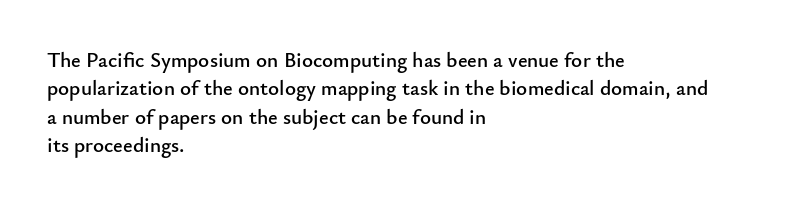
Q: Is the text italic (slanted)? A: No, it is upright.
Q: Is the text underlined? A: No.
Q: How is the paragraph aligned? A: Left-aligned.
Q: Is the spacing between letters normal or unusually wide? A: Normal.
Q: Is the spacing between lines tight, normal or loose? A: Normal.
